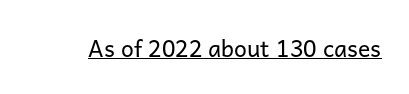
Q: Is the text bold? A: No.
Q: Is the text italic (slanted)? A: No, it is upright.
Q: Is the text underlined? A: Yes.
Q: Is the spacing between letters normal or unusually wide? A: Normal.
